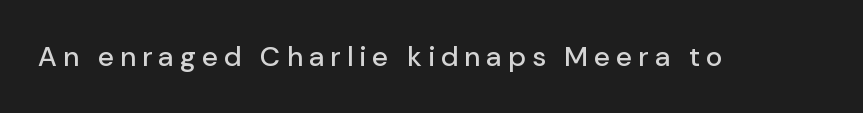
The letters stand upright; this is a roman face. The designer went with a sans here, leaving each stem footless. Here the designer chose a conventional face with non-uniform glyph widths. Letters rest on an invisible, unmarked baseline. Substantial extra tracking has been applied to these lines.
